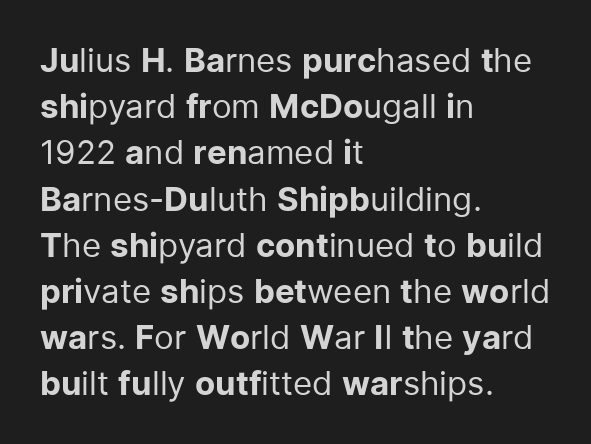
The image shows 33 px regular-weight sans-serif type, upright; set left-aligned, normal line spacing (1.4x), normal letter spacing, not underlined; low stroke contrast and a medium x-height.
